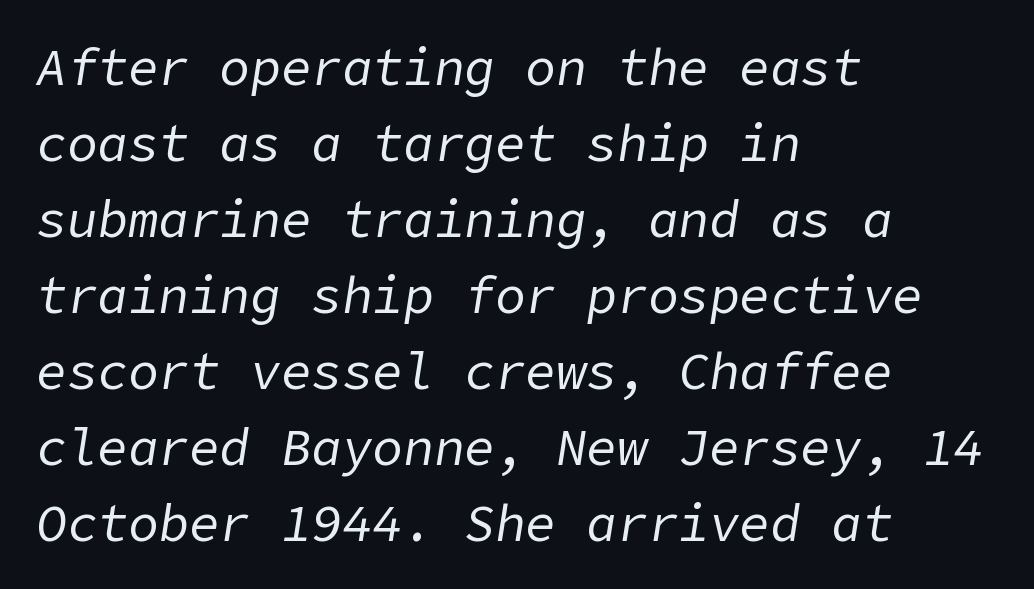
The image shows 51 px regular-weight type, italic (leaning right); set left-aligned, normal line spacing (1.49x), normal letter spacing, not underlined; low stroke contrast and a medium x-height.
